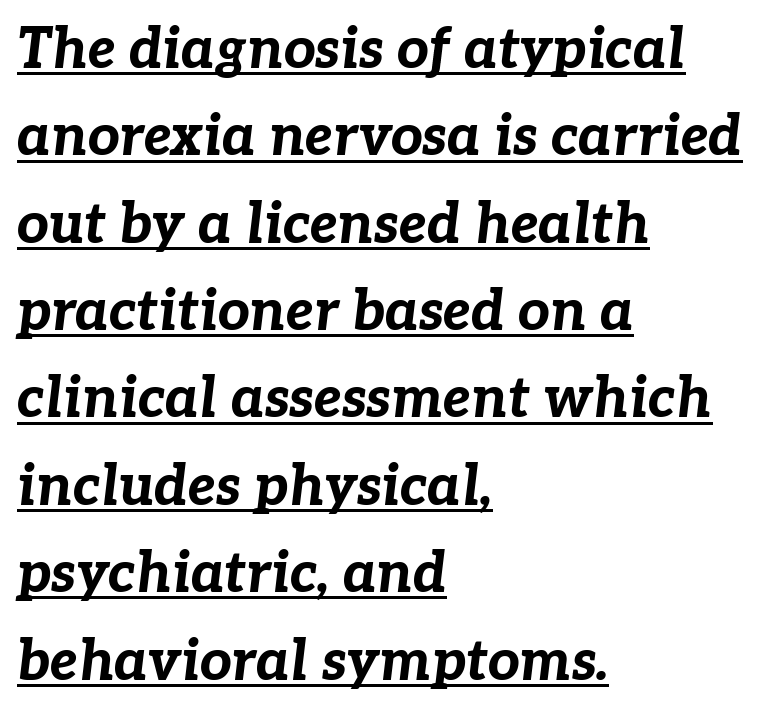
The image shows 56 px bold type, italic (leaning right); set left-aligned, normal line spacing (1.56x), normal letter spacing, underlined; low stroke contrast and a medium x-height.
